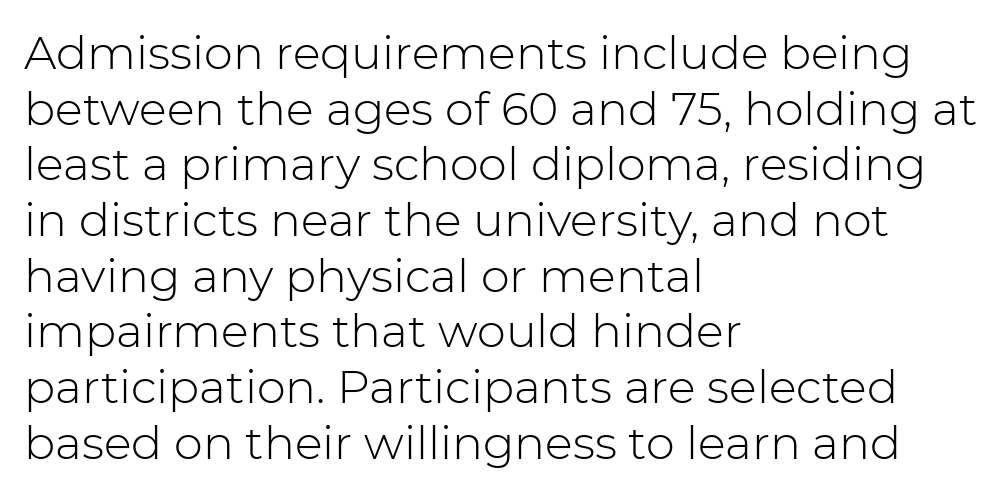
Q: Is the text bold? A: No.
Q: Is the text italic (slanted)? A: No, it is upright.
Q: Is the typeface a serif or a sans-serif typeface? A: Sans-serif.
Q: Is the text underlined? A: No.
Q: How is the paragraph aligned? A: Left-aligned.
Q: Is the spacing between letters normal or unusually wide? A: Normal.
Q: Width (condensed, normal, or wide)? A: Normal.
Q: Stroke contrast? A: Low.
Q: x-height? A: Medium.
Q: Monospaced? A: No.
